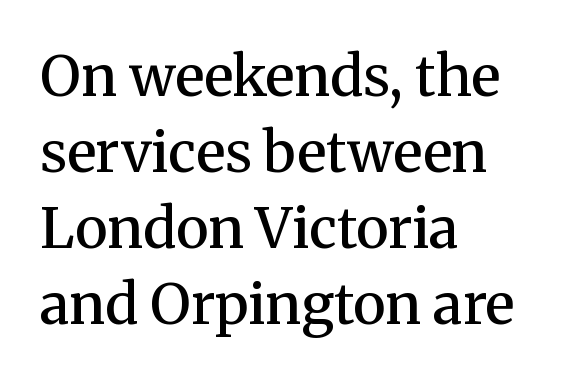
{"serif": "yes", "italic": "no", "bold": "semi", "weight": "semibold", "width": "normal", "stroke_contrast": "medium", "x_height": "medium", "monospaced": "no", "underline": "no", "align": "left", "line_spacing": "normal", "line_spacing_ratio": 1.36, "letter_spacing": "normal", "letter_spacing_em": 0.0, "glyph_px": 56}
